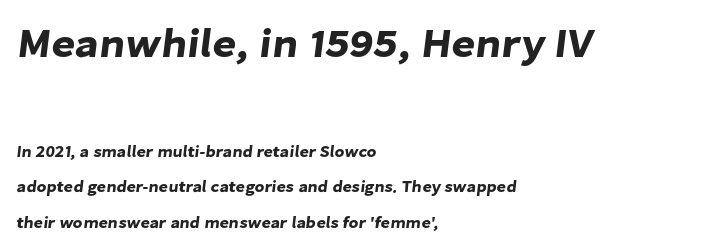
The image shows 41 px sans-serif type; set left-aligned, loose line spacing (2.24x), normal letter spacing, not underlined; the first (top) block is 2.56x larger; low stroke contrast and a medium x-height.
